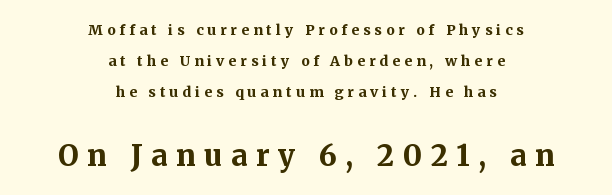
Q: Is the text bold? A: Yes.
Q: Is the text italic (slanted)? A: No, it is upright.
Q: Is the typeface a serif or a sans-serif typeface? A: Serif.
Q: Is the text underlined? A: No.
Q: How is the paragraph aligned? A: Centered.
Q: Is the spacing between letters normal or unusually wide? A: Unusually wide.
Q: Is the spacing between lines tight, normal or loose? A: Loose.
Q: Which block of text is set in a larger size, the first (top) or the second (bottom)? A: The second (bottom) one.
Q: Width (condensed, normal, or wide)? A: Normal.
Q: Stroke contrast? A: Medium.
Q: x-height? A: Medium.
Q: Monospaced? A: No.
